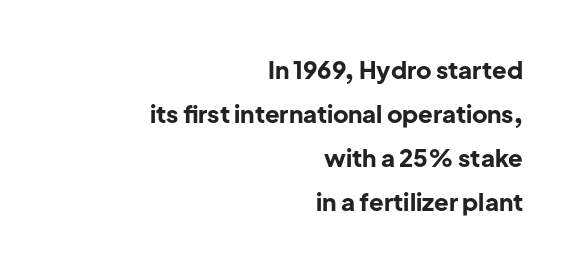
It's the straight-up-and-down kind of type. Nobody touched the tracking dial on this one. The strip under each line holds only bare page. Students, this is bold: see how much ink each stroke carries. Compared with a flush-left layout, this one pins lines to the opposite, right side.
